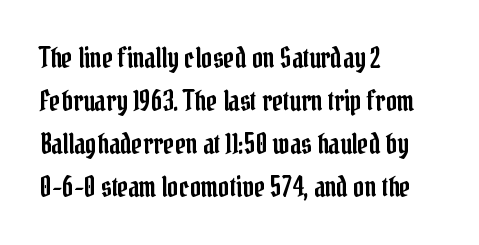
Q: Is the text italic (slanted)? A: No, it is upright.
Q: Is the text underlined? A: No.
Q: How is the paragraph aligned? A: Left-aligned.
Q: Is the spacing between letters normal or unusually wide? A: Normal.
Q: Is the spacing between lines tight, normal or loose? A: Normal.
